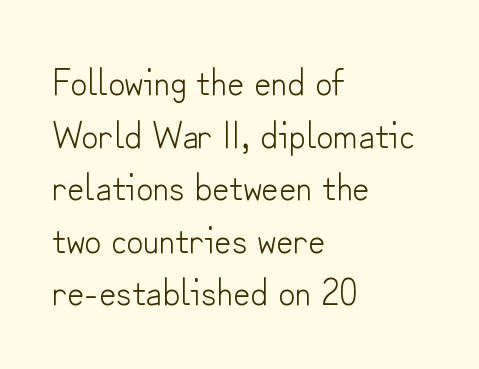
Q: Is the text bold? A: No.
Q: Is the text italic (slanted)? A: No, it is upright.
Q: Is the typeface a serif or a sans-serif typeface? A: Sans-serif.
Q: Is the text underlined? A: No.
Q: How is the paragraph aligned? A: Left-aligned.
Q: Is the spacing between letters normal or unusually wide? A: Normal.
Q: Is the spacing between lines tight, normal or loose? A: Normal.
Q: Width (condensed, normal, or wide)? A: Normal.
Q: Stroke contrast? A: Low.
Q: x-height? A: Small.
Q: Monospaced? A: No.
